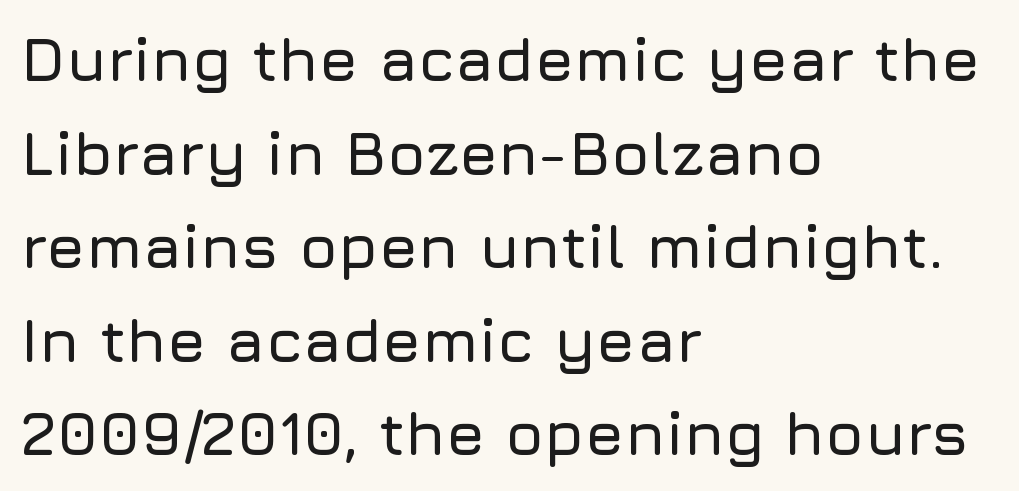
Q: Is the text italic (slanted)? A: No, it is upright.
Q: Is the typeface a serif or a sans-serif typeface? A: Sans-serif.
Q: Is the text underlined? A: No.
Q: How is the paragraph aligned? A: Left-aligned.
Q: Is the spacing between letters normal or unusually wide? A: Normal.
Q: Is the spacing between lines tight, normal or loose? A: Normal.
Q: Width (condensed, normal, or wide)? A: Normal.
Q: Stroke contrast? A: Low.
Q: x-height? A: Medium.
Q: Monospaced? A: No.
